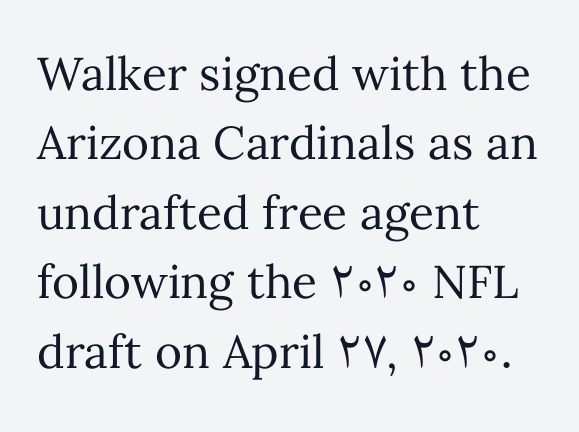
The letterforms sit shoulder to shoulder at normal distance. The specimen omits any rule beneath the text block's lines. No italicization has been applied; the sample stays upright. Compared with typical paragraphs, the rows here are spaced about the same.
